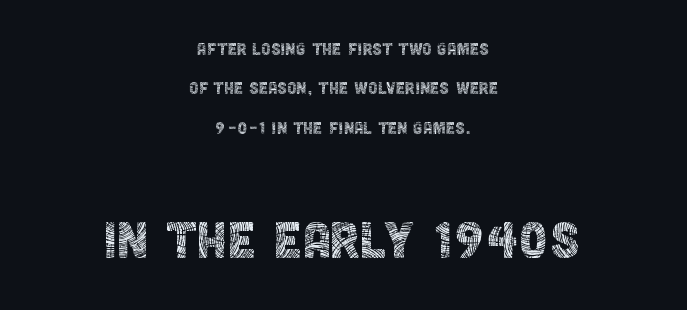
{"serif": "no", "italic": "no", "bold": "no", "weight": "thin", "width": "condensed", "x_height": "large", "monospaced": "no", "underline": "no", "align": "center", "line_spacing_ratio": 1.88, "letter_spacing": "normal", "letter_spacing_em": 0.0, "larger_block": "second", "size_ratio": 3.05, "glyph_px": 64}
